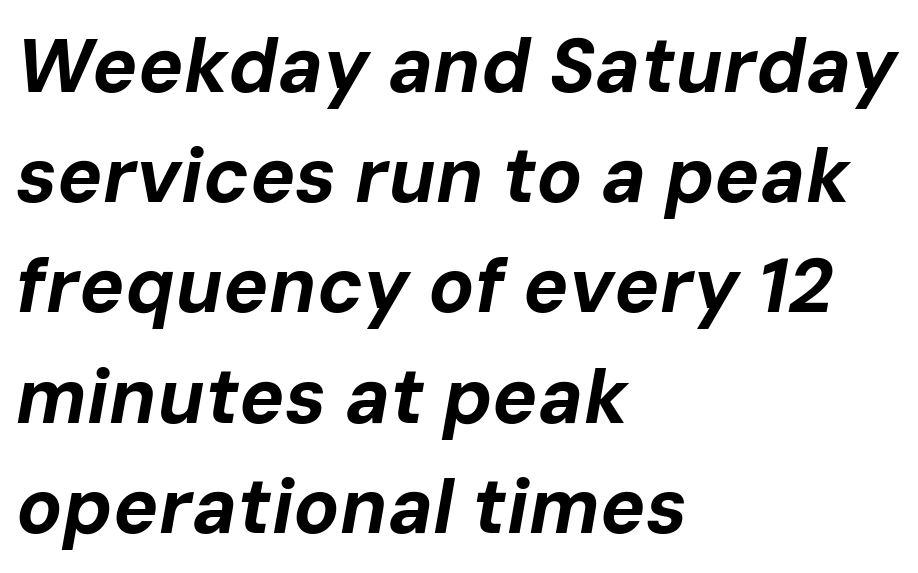
{"italic": "yes", "lean": "right", "slant_degrees": 10, "bold": "yes", "weight": "bold", "width": "normal", "stroke_contrast": "low", "x_height": "medium", "monospaced": "no", "underline": "no", "align": "left", "line_spacing": "normal", "line_spacing_ratio": 1.45, "letter_spacing": "normal", "letter_spacing_em": 0.0, "glyph_px": 76}
